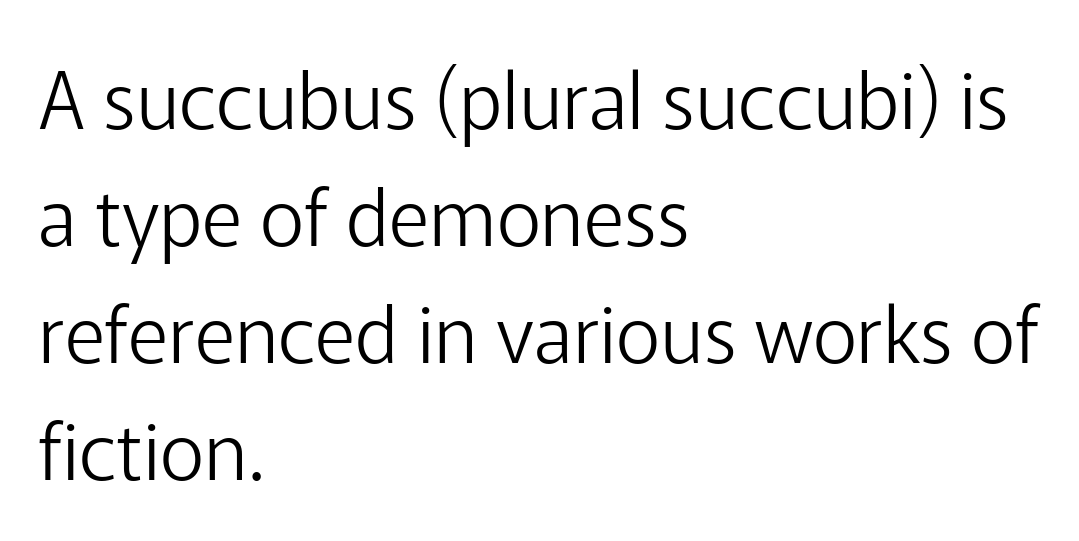
Q: Is the text bold? A: No.
Q: Is the text italic (slanted)? A: No, it is upright.
Q: Is the typeface a serif or a sans-serif typeface? A: Sans-serif.
Q: Is the text underlined? A: No.
Q: How is the paragraph aligned? A: Left-aligned.
Q: Is the spacing between letters normal or unusually wide? A: Normal.
Q: Is the spacing between lines tight, normal or loose? A: Normal.
Q: Width (condensed, normal, or wide)? A: Normal.
Q: Stroke contrast? A: Low.
Q: x-height? A: Medium.
Q: Monospaced? A: No.
